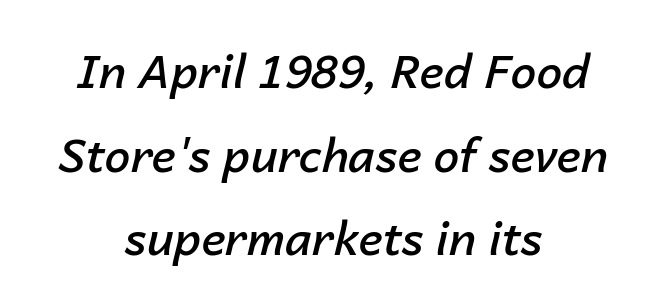
The image shows 46 px semibold type, italic (leaning right); set centered, line spacing 1.82x, normal letter spacing, not underlined; low stroke contrast and a medium x-height.
